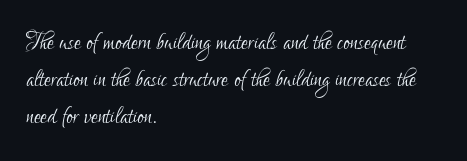
The rendering uses natural spacing where letterforms have individual widths. Observe the absence of serifs on each vertical stroke in this sample. Weight class: somewhere from thin through regular. Line starts are locked; line ends wander. Compared with typical body copy, the letter spacing here is the same.
